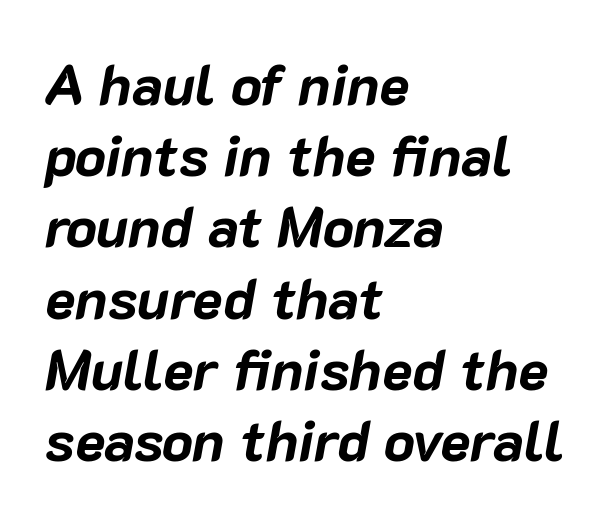
Every row of glyphs begins at an identical x-position on the left. The gaps between neighbouring characters are ordinary and unremarkable. Quick note: underline off. These lines are rendered in a variable-pitch font. As a designer I'd log this as weight 700, bold. There's an unmistakable incline to the writing here.
